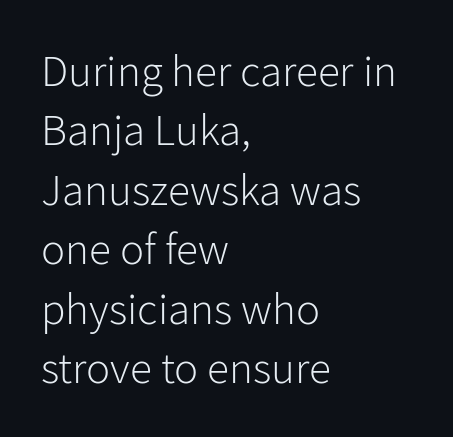
Q: Is the text bold? A: No.
Q: Is the text italic (slanted)? A: No, it is upright.
Q: Is the typeface a serif or a sans-serif typeface? A: Sans-serif.
Q: Is the text underlined? A: No.
Q: How is the paragraph aligned? A: Left-aligned.
Q: Is the spacing between letters normal or unusually wide? A: Normal.
Q: Is the spacing between lines tight, normal or loose? A: Normal.
Q: Width (condensed, normal, or wide)? A: Normal.
Q: Stroke contrast? A: Low.
Q: x-height? A: Medium.
Q: Monospaced? A: No.
